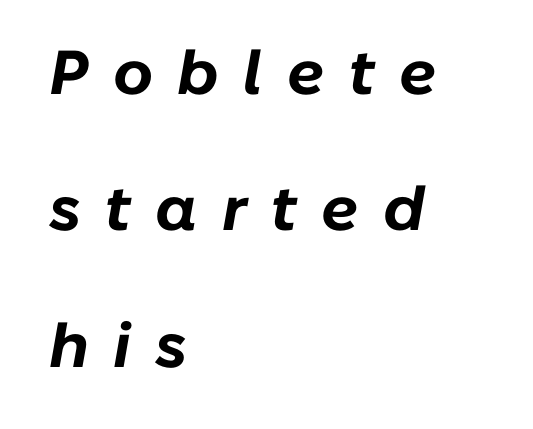
Q: Is the text bold? A: Yes.
Q: Is the text italic (slanted)? A: Yes, it leans right by about 10 degrees.
Q: Is the text underlined? A: No.
Q: How is the paragraph aligned? A: Left-aligned.
Q: Is the spacing between letters normal or unusually wide? A: Unusually wide.
Q: Is the spacing between lines tight, normal or loose? A: Loose.
Q: Width (condensed, normal, or wide)? A: Normal.
Q: Stroke contrast? A: Low.
Q: x-height? A: Medium.
Q: Monospaced? A: No.
